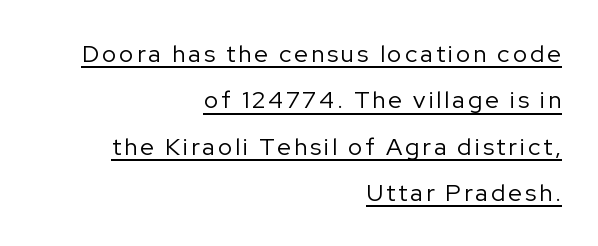
Rows of type keep a wide berth in the vertical direction. Right-aligned paragraph, ragged on the left. Nothing heavy about these letters — not bold at all. Nope, not italic — everything's standing straight.
